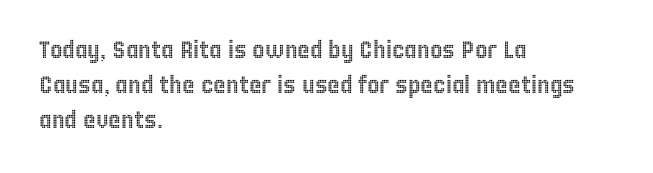
The image shows 24 px text type, upright; set left-aligned, normal line spacing (1.45x), normal letter spacing, not underlined.
